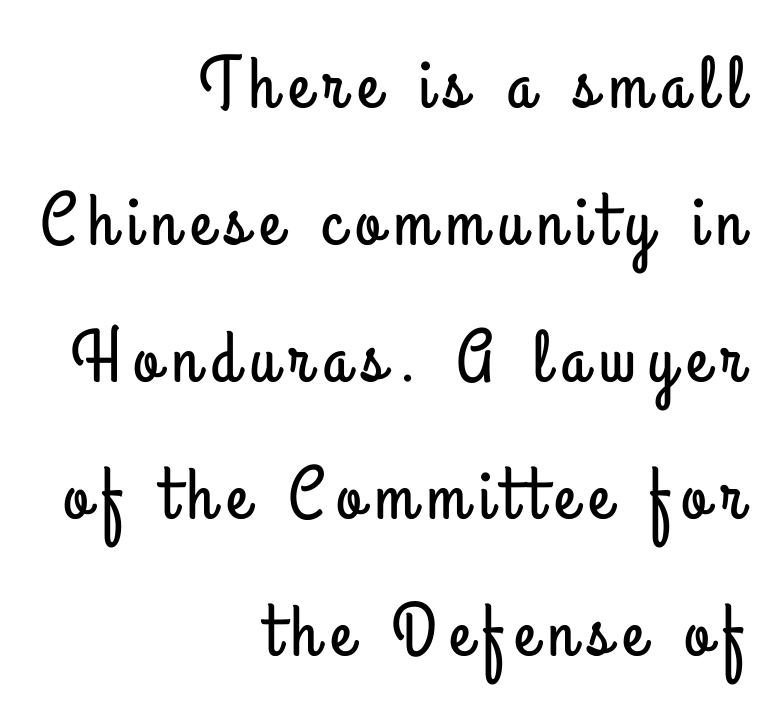
These lines were composed using upright roman letters. Here the designer chose a conventional face with non-uniform glyph widths. Unlike a traditional serif, this face leaves its strokes unadorned. The space directly below the letters is spotless.
